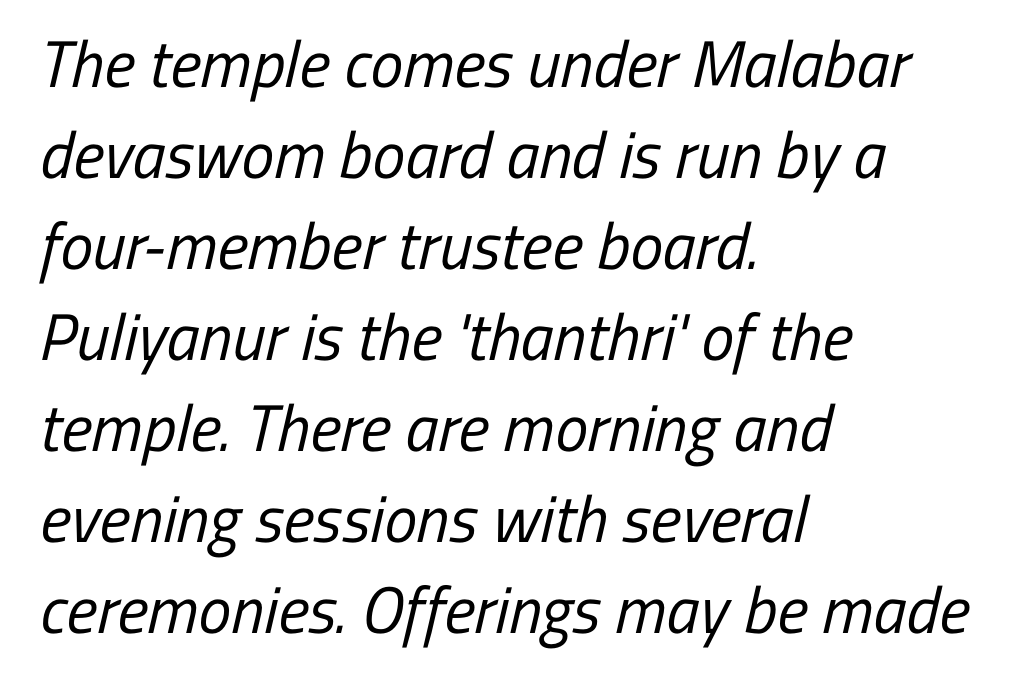
The image shows 66 px regular-weight, condensed sans-serif type; set left-aligned, normal line spacing (1.38x), normal letter spacing, not underlined; low stroke contrast and a medium x-height.
